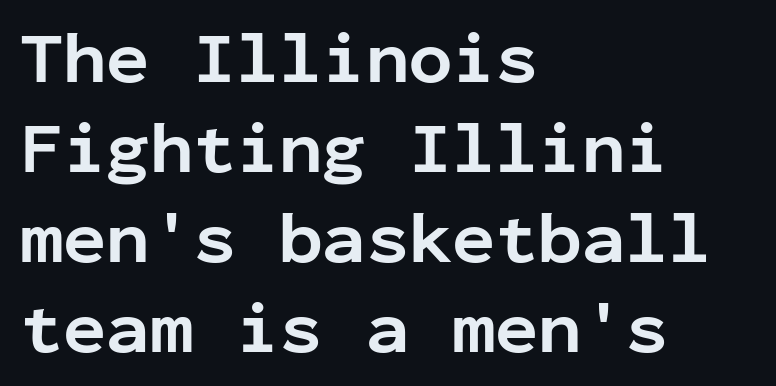
{"serif": "no", "italic": "no", "bold": "yes", "weight": "bold", "width": "normal", "stroke_contrast": "low", "x_height": "medium", "monospaced": "yes", "underline": "no", "align": "left", "line_spacing": "normal", "line_spacing_ratio": 1.25, "letter_spacing": "normal", "letter_spacing_em": 0.0, "glyph_px": 72}
